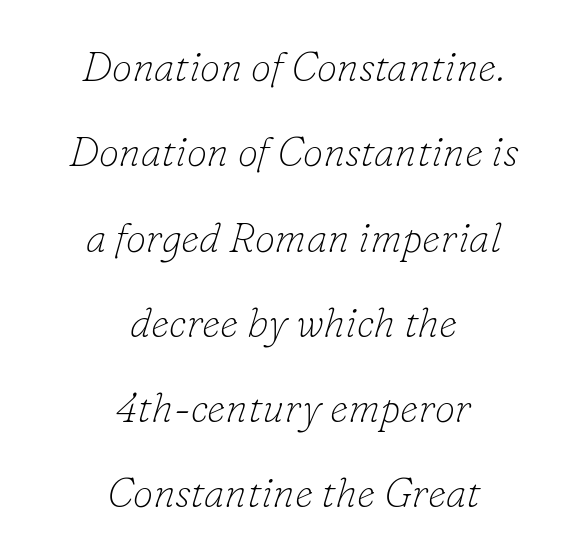
Q: Is the text bold? A: No.
Q: Is the text italic (slanted)? A: Yes, it leans right by about 16 degrees.
Q: Is the typeface a serif or a sans-serif typeface? A: Serif.
Q: Is the text underlined? A: No.
Q: How is the paragraph aligned? A: Centered.
Q: Is the spacing between letters normal or unusually wide? A: Normal.
Q: Is the spacing between lines tight, normal or loose? A: Loose.
Q: Width (condensed, normal, or wide)? A: Normal.
Q: Stroke contrast? A: Low.
Q: x-height? A: Small.
Q: Monospaced? A: No.
